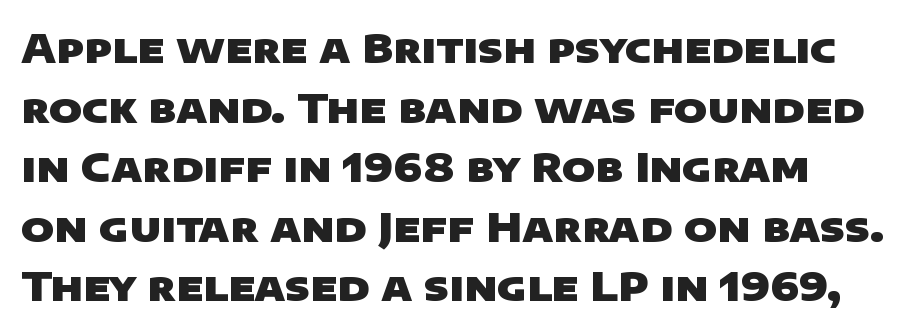
{"serif": "no", "bold": "yes", "weight": "heavy", "width": "wide", "stroke_contrast": "low", "x_height": "large", "monospaced": "no", "underline": "no", "line_spacing": "normal", "line_spacing_ratio": 1.49, "letter_spacing": "normal", "letter_spacing_em": 0.0, "glyph_px": 40}
